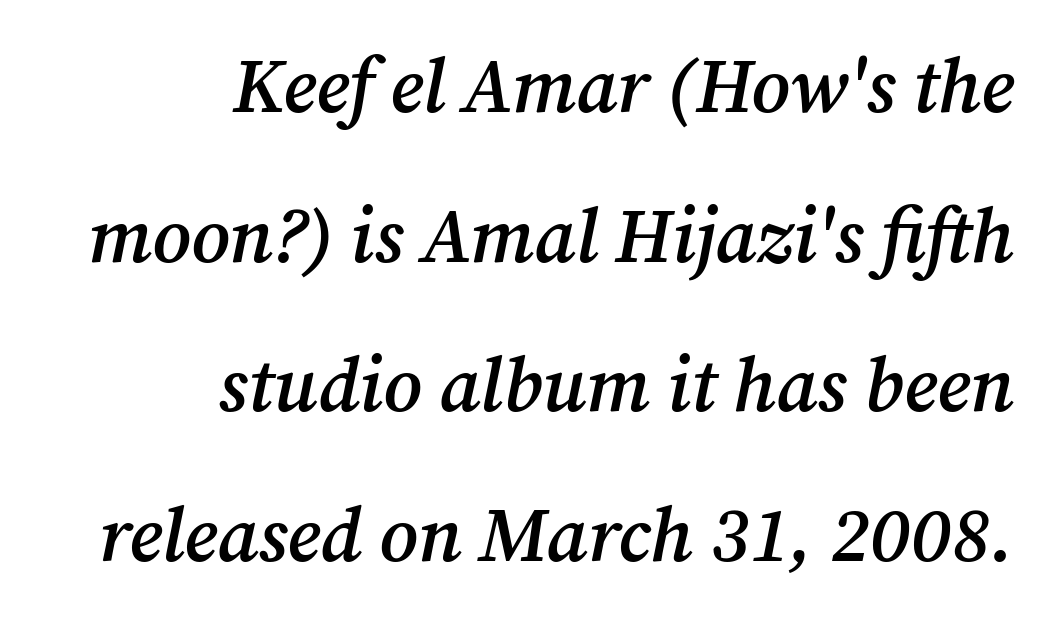
The image shows 76 px semibold serif type, italic (leaning right); set right-aligned, loose line spacing (1.97x), normal letter spacing, not underlined; medium stroke contrast and a medium x-height.
